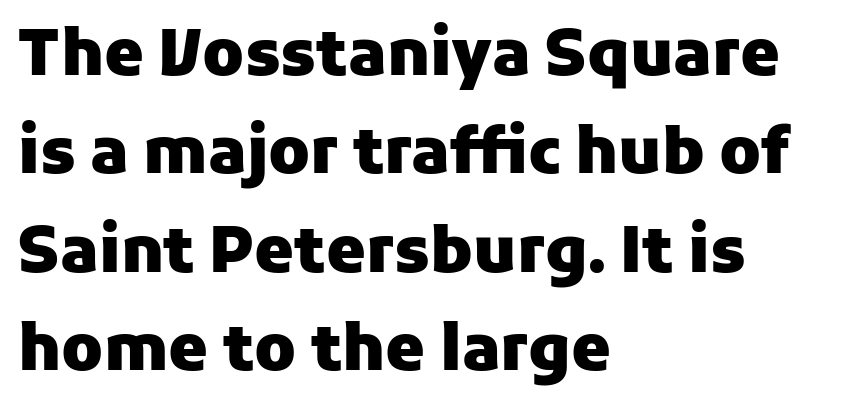
{"serif": "no", "italic": "no", "bold": "yes", "weight": "heavy", "width": "normal", "stroke_contrast": "low", "x_height": "medium", "monospaced": "no", "underline": "no", "align": "left", "line_spacing": "normal", "line_spacing_ratio": 1.56, "letter_spacing": "normal", "letter_spacing_em": 0.0, "glyph_px": 63}
